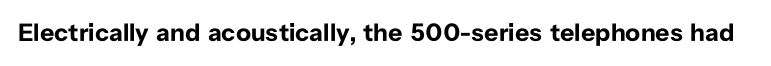
Underlining? Definitely not there. Strong, thick strokes mark this as bold type. This sample uses an upright cut, with every glyph sitting square on the baseline. A typesetter would call this zero additional tracking.
